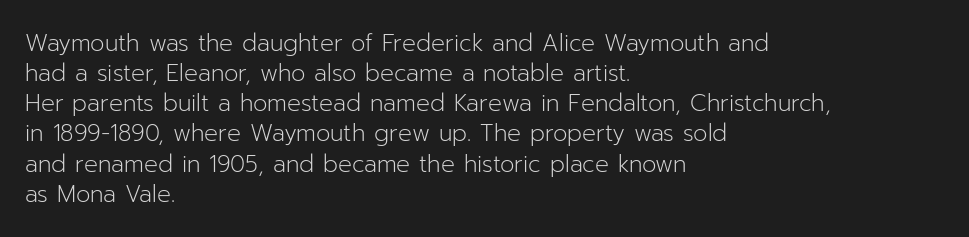
Q: Is the text bold? A: No.
Q: Is the text italic (slanted)? A: No, it is upright.
Q: Is the text underlined? A: No.
Q: How is the paragraph aligned? A: Left-aligned.
Q: Is the spacing between letters normal or unusually wide? A: Normal.
Q: Is the spacing between lines tight, normal or loose? A: Normal.
